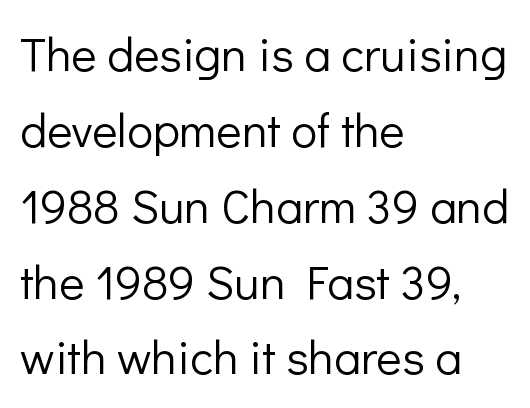
Q: Is the text bold? A: No.
Q: Is the text italic (slanted)? A: No, it is upright.
Q: Is the typeface a serif or a sans-serif typeface? A: Sans-serif.
Q: Is the text underlined? A: No.
Q: How is the paragraph aligned? A: Left-aligned.
Q: Is the spacing between letters normal or unusually wide? A: Normal.
Q: Is the spacing between lines tight, normal or loose? A: Normal.
Q: Width (condensed, normal, or wide)? A: Normal.
Q: Stroke contrast? A: Low.
Q: x-height? A: Medium.
Q: Monospaced? A: No.
